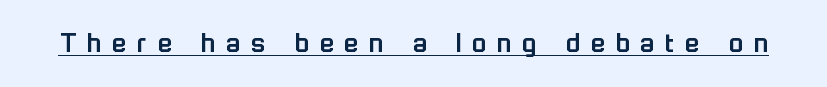
The image shows 30 px sans-serif type, upright; set unusually wide letter spacing (+0.35 em), underlined; low stroke contrast and a medium x-height.
